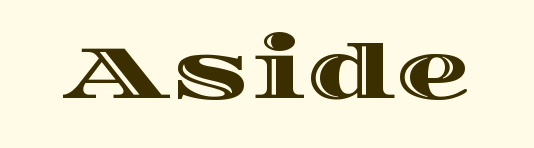
The specimen reads as upright at a glance. A typesetter would call this proportional, since set widths differ per character. A clean baseline with only descenders dipping below it. Tracking value appears to be zero — textbook default spacing.
